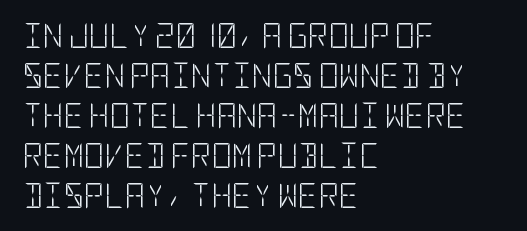
{"italic": "no", "bold": "no", "underline": "no", "align": "left", "line_spacing": "normal", "line_spacing_ratio": 1.6, "letter_spacing": "normal", "letter_spacing_em": 0.0, "glyph_px": 25}
